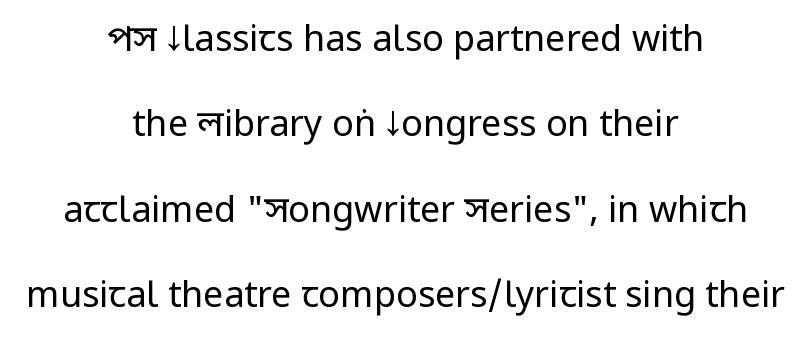
Is there any slant? The stems are plumb. No letter is thick-stroked: the sample isn't bold. Does the type have serifs? No, each stem ends abruptly. Whoever set this chose breathing room over compactness in the vertical rhythm.
